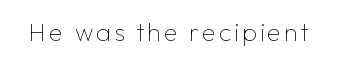
Q: Is the text bold? A: No.
Q: Is the text italic (slanted)? A: No, it is upright.
Q: Is the text underlined? A: No.
